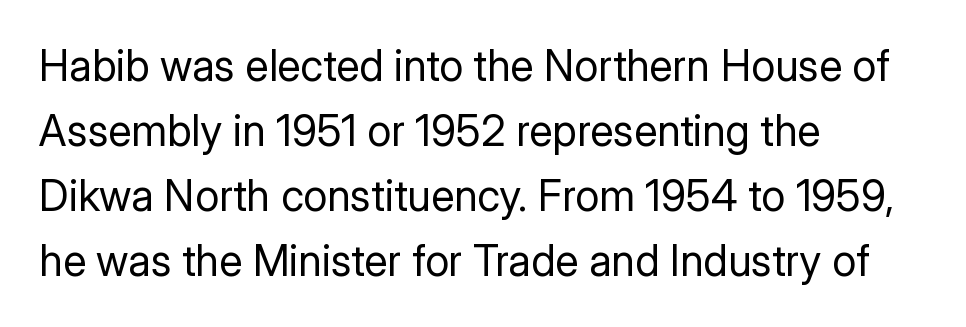
Q: Is the text bold? A: No.
Q: Is the text italic (slanted)? A: No, it is upright.
Q: Is the typeface a serif or a sans-serif typeface? A: Sans-serif.
Q: Is the text underlined? A: No.
Q: How is the paragraph aligned? A: Left-aligned.
Q: Is the spacing between letters normal or unusually wide? A: Normal.
Q: Is the spacing between lines tight, normal or loose? A: Normal.
Q: Width (condensed, normal, or wide)? A: Normal.
Q: Stroke contrast? A: Low.
Q: x-height? A: Medium.
Q: Monospaced? A: No.
